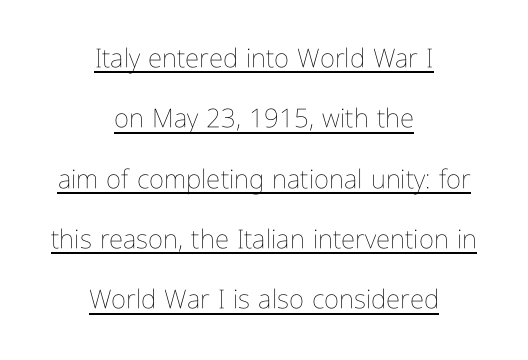
{"italic": "no", "bold": "no", "underline": "yes", "align": "center", "line_spacing": "loose", "line_spacing_ratio": 2.32, "letter_spacing": "normal", "letter_spacing_em": 0.0, "glyph_px": 26}
